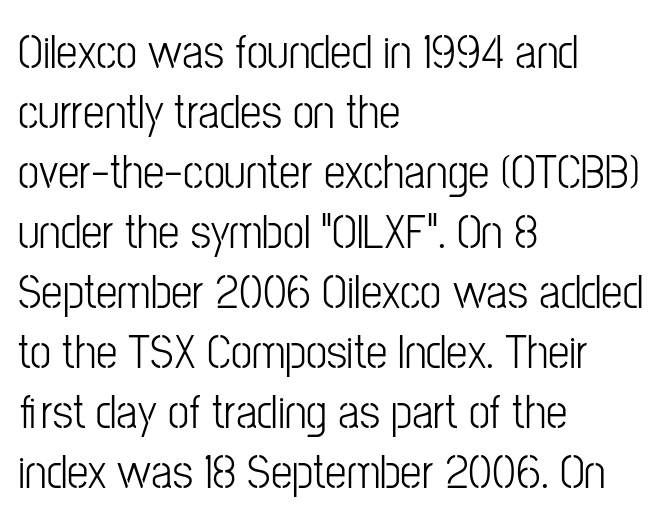
The image shows 48 px condensed sans-serif type, upright; set left-aligned, normal line spacing (1.25x), normal letter spacing, not underlined; low stroke contrast and a medium x-height.
